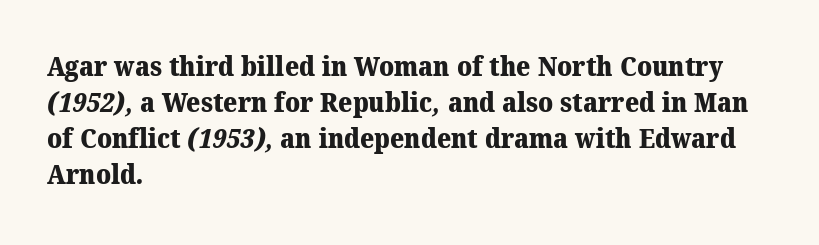
{"bold": "yes", "underline": "no", "align": "left", "line_spacing": "normal", "line_spacing_ratio": 1.33, "letter_spacing": "normal", "letter_spacing_em": 0.0, "glyph_px": 27}
